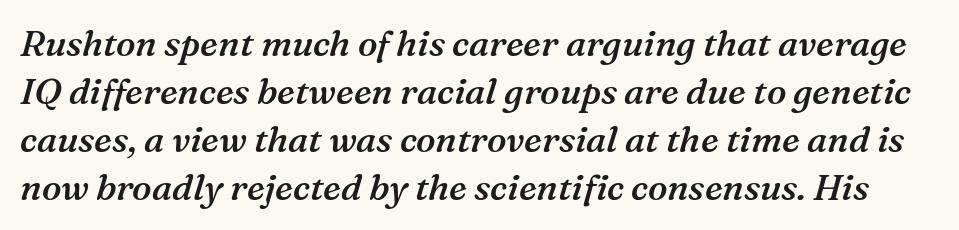
{"serif": "yes", "italic": "yes", "lean": "right", "slant_degrees": 16, "bold": "semi", "weight": "semibold", "width": "normal", "stroke_contrast": "medium", "x_height": "medium", "monospaced": "no", "underline": "no", "line_spacing": "normal", "line_spacing_ratio": 1.33, "letter_spacing": "normal", "letter_spacing_em": 0.0, "glyph_px": 36}
